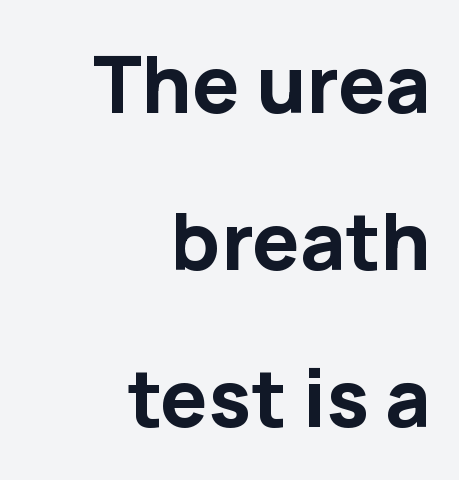
{"serif": "no", "italic": "no", "bold": "yes", "weight": "bold", "width": "normal", "stroke_contrast": "low", "x_height": "medium", "monospaced": "no", "underline": "no", "align": "right", "line_spacing": "loose", "line_spacing_ratio": 1.99, "letter_spacing": "normal", "letter_spacing_em": 0.0, "glyph_px": 79}
